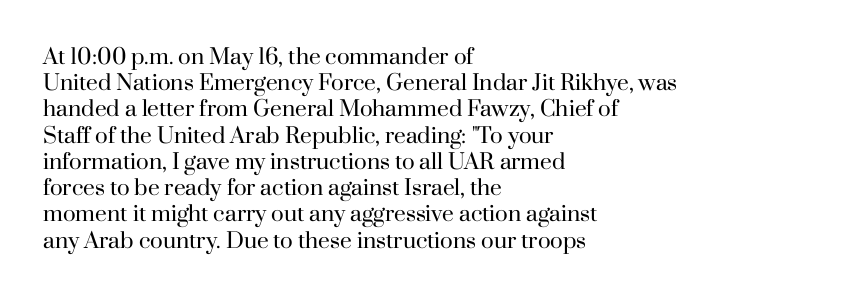
{"italic": "no", "bold": "no", "underline": "no", "align": "left", "line_spacing": "normal", "line_spacing_ratio": 1.25, "letter_spacing": "normal", "letter_spacing_em": 0.0, "glyph_px": 21}
